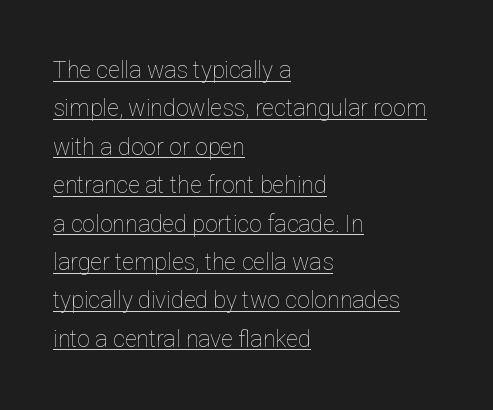
{"italic": "no", "bold": "no", "underline": "yes", "align": "left", "line_spacing": "normal", "line_spacing_ratio": 1.67, "letter_spacing": "normal", "letter_spacing_em": 0.0, "glyph_px": 23}
